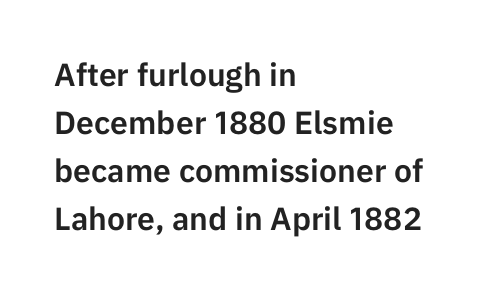
{"serif": "no", "italic": "no", "width": "normal", "stroke_contrast": "low", "x_height": "medium", "monospaced": "no", "underline": "no", "align": "left", "line_spacing": "normal", "line_spacing_ratio": 1.5, "letter_spacing": "normal", "letter_spacing_em": 0.0, "glyph_px": 32}
